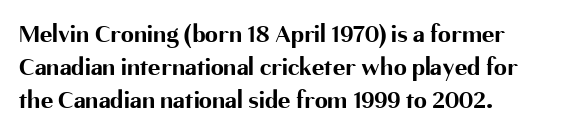
The image shows 26 px bold type, upright; set normal line spacing (1.26x), normal letter spacing, not underlined.
